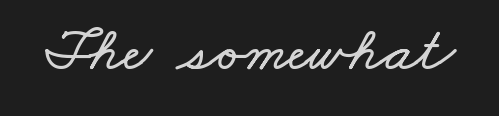
Honestly, there is no underline to notice here at all. The tracking reads as untouched default to a designer's eye. Note the varied advance widths — an 'i' is clearly narrower than an 'm'.
